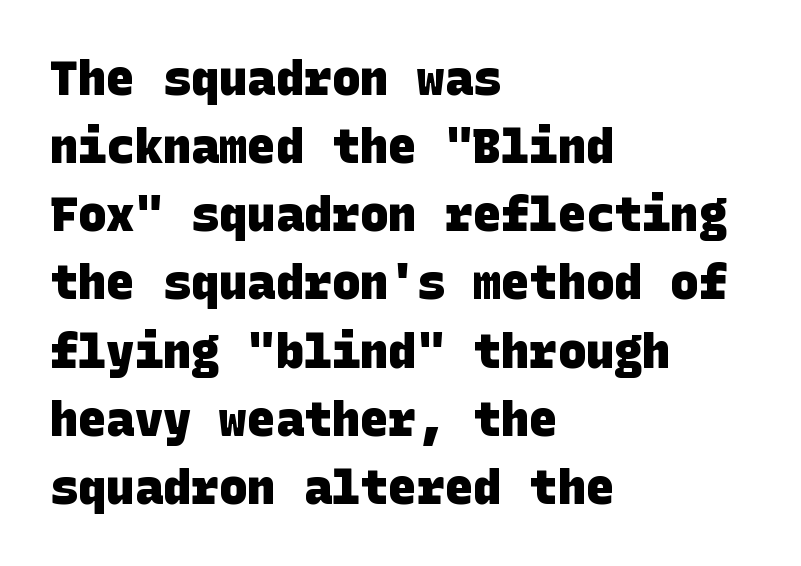
One glance says typical: line gaps are just what's usual. Only glyphs here, with clear space below each row. Thick stems and heavy bowls — unmistakably bold. One-word summary of the alignment: left.
